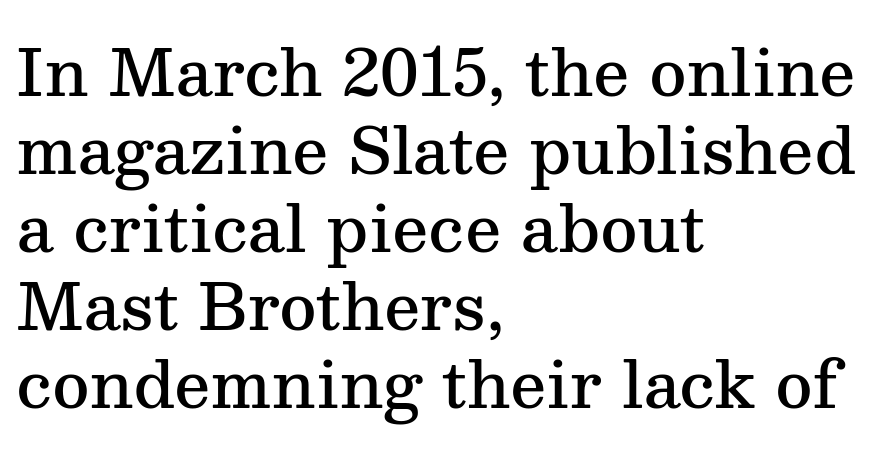
The image shows 64 px semibold serif type, upright; set left-aligned, line spacing 1.22x, normal letter spacing, not underlined; medium stroke contrast and a medium x-height.
